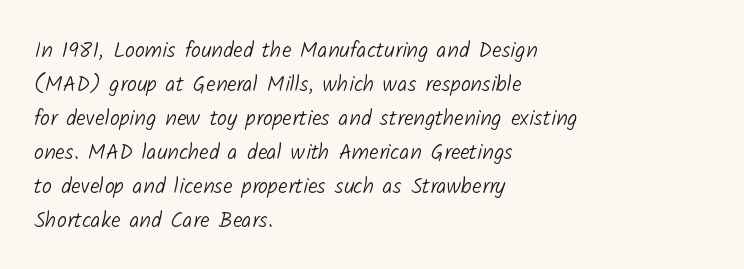
The passage shown is not underscored anywhere. Caption: face not bold, strokes unweighted. Tracking value appears to be zero — textbook default spacing. Leading: standard. The rag falls on the right side of this text block.
